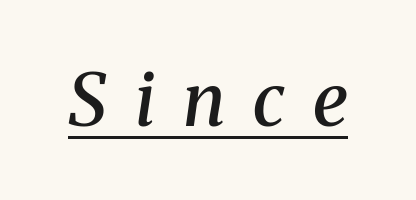
The face used here has a pronounced slope to its letters. Underlined type. The letters advance in unequal steps, a hallmark of proportional type. Serif or sans? Serif — the stroke terminals have little feet. The horizontal fit of the characters is loose and conspicuously gappy. Typographic density is moderately raised because the face is semibold.
